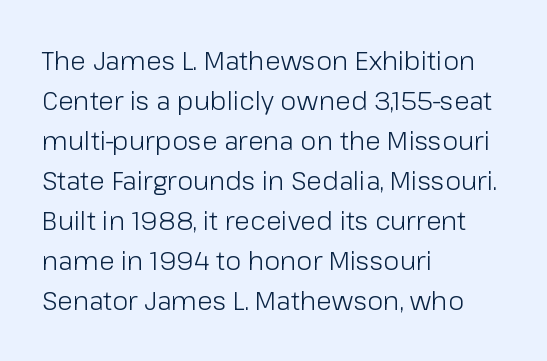
Descender tails drop into unmarked territory. Stroke mass is kept to a normal reading level or below. Default kerning and tracking; the words read as compact shapes. Teacher's note: observe the even left margin — that is flush-left alignment.
